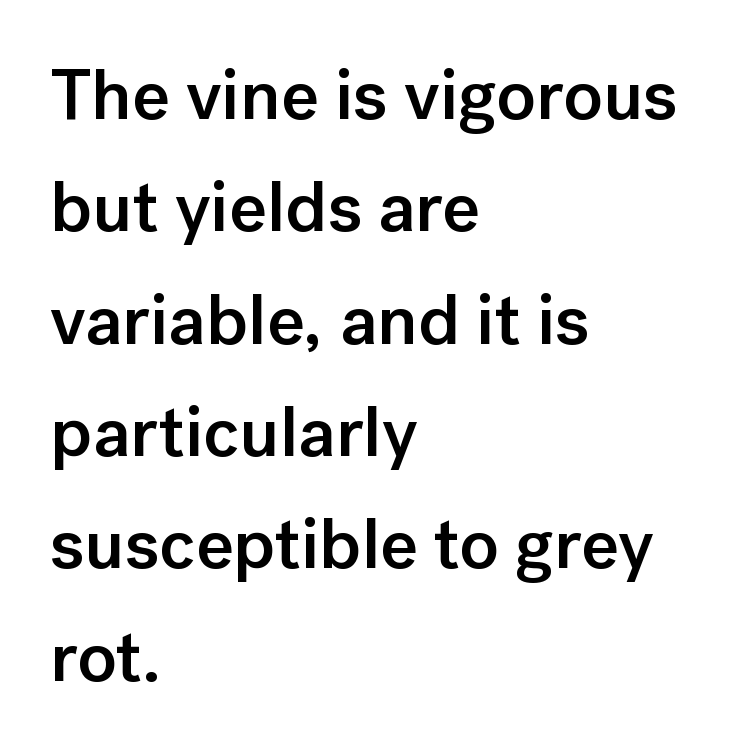
Q: Is the text bold? A: Semi-bold.
Q: Is the text italic (slanted)? A: No, it is upright.
Q: Is the typeface a serif or a sans-serif typeface? A: Sans-serif.
Q: Is the text underlined? A: No.
Q: How is the paragraph aligned? A: Left-aligned.
Q: Is the spacing between letters normal or unusually wide? A: Normal.
Q: Is the spacing between lines tight, normal or loose? A: Normal.
Q: Width (condensed, normal, or wide)? A: Normal.
Q: Stroke contrast? A: Low.
Q: x-height? A: Medium.
Q: Monospaced? A: No.
